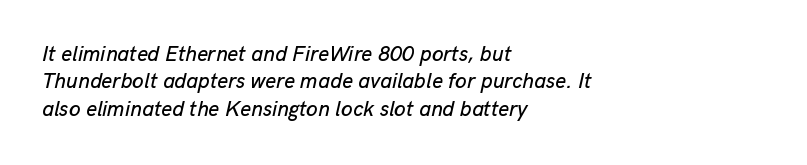
All the whitespace from short lines collects on the right. This sample uses plain, unmodified letter spacing. Line spacing here is normal. This rendering features lettering with no underline. There's an unmistakable incline to the writing here.
